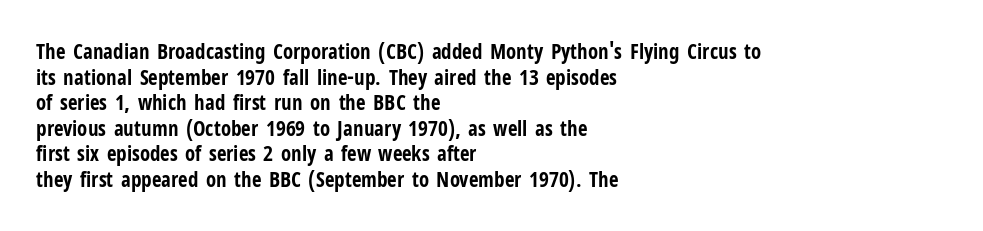
The image shows 21 px bold type, upright; set left-aligned, line spacing 1.22x, normal letter spacing, not underlined.
